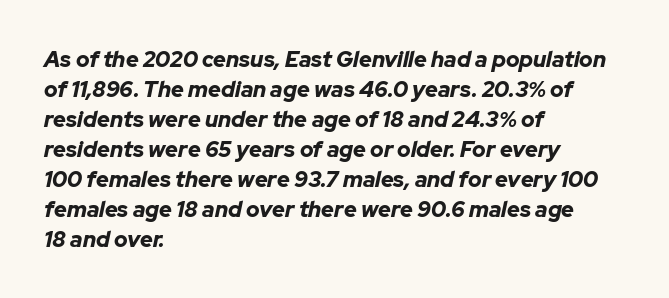
Regular leading. This rendering uses left alignment, leaving the right contour irregular. Tall strokes in this sample are angled rather than plumb. Unmarked baselines from the first word to the last.
